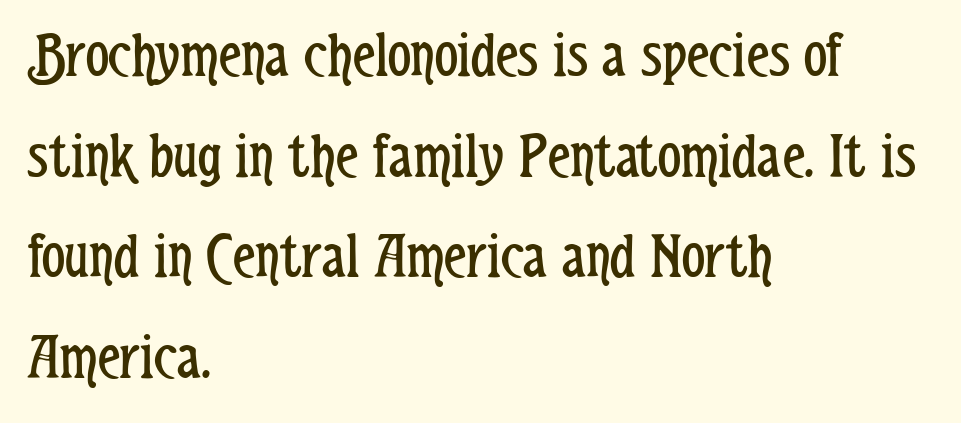
The image shows 65 px regular-weight, condensed sans-serif type, upright; set left-aligned, normal line spacing (1.55x), normal letter spacing, not underlined; low stroke contrast and a medium x-height.
